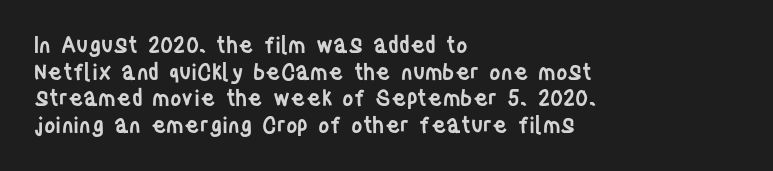
The image shows 22 px text type, upright; set left-aligned, line spacing 1.21x, normal letter spacing, not underlined.
